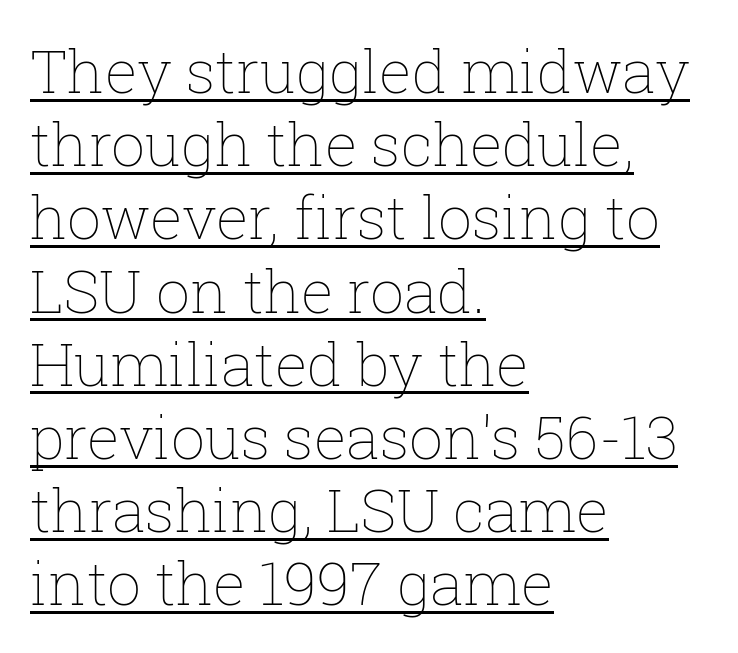
Q: Is the text bold? A: No.
Q: Is the text italic (slanted)? A: No, it is upright.
Q: Is the text underlined? A: Yes.
Q: How is the paragraph aligned? A: Left-aligned.
Q: Is the spacing between letters normal or unusually wide? A: Normal.
Q: Width (condensed, normal, or wide)? A: Normal.
Q: Stroke contrast? A: Low.
Q: x-height? A: Medium.
Q: Monospaced? A: No.
